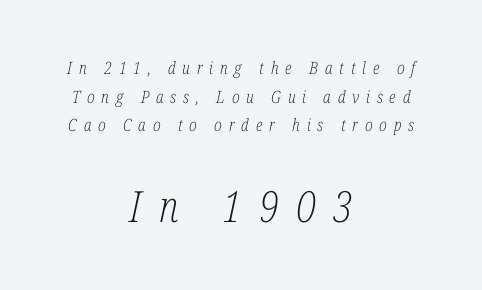
Q: Is the text bold? A: No.
Q: Is the text italic (slanted)? A: Yes, it leans right by about 12 degrees.
Q: Is the typeface a serif or a sans-serif typeface? A: Serif.
Q: Is the text underlined? A: No.
Q: How is the paragraph aligned? A: Centered.
Q: Is the spacing between letters normal or unusually wide? A: Unusually wide.
Q: Is the spacing between lines tight, normal or loose? A: Normal.
Q: Which block of text is set in a larger size, the first (top) or the second (bottom)? A: The second (bottom) one.
Q: Width (condensed, normal, or wide)? A: Condensed.
Q: Stroke contrast? A: Low.
Q: x-height? A: Medium.
Q: Monospaced? A: No.
